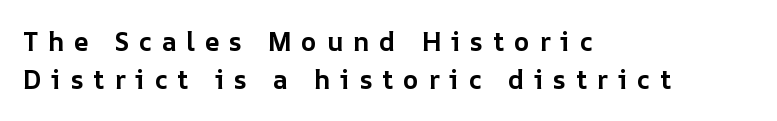
The image shows 26 px bold type, upright; set left-aligned, normal line spacing (1.48x), unusually wide letter spacing (+0.37 em), not underlined.
